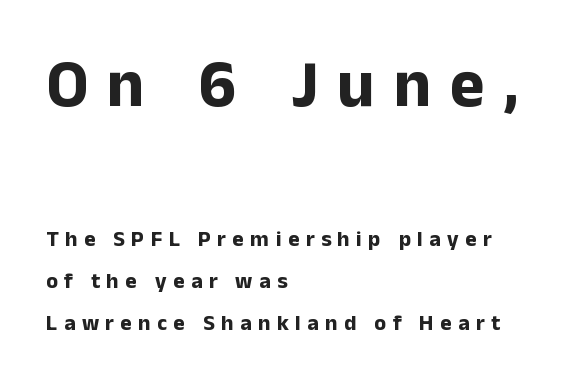
You could not count columns in this text — the font is proportionally spaced. Each glyph is drawn with heavy, bold strokes. Baseline-to-baseline distance is far greater than the letter height. Each row of text sits above clean, open space.
